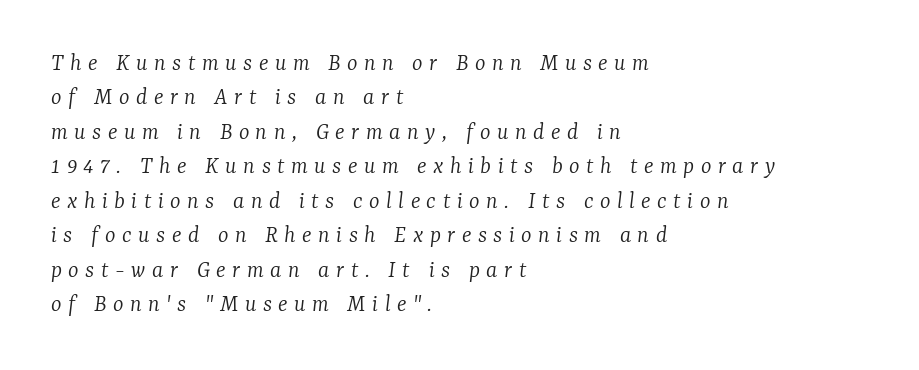
The image shows 25 px text type, italic (leaning right); set left-aligned, normal line spacing (1.38x), unusually wide letter spacing (+0.26 em), not underlined.
